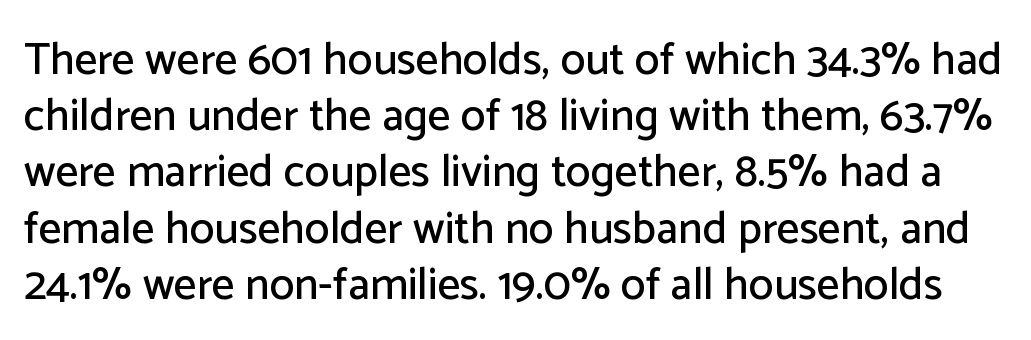
Q: Is the text italic (slanted)? A: No, it is upright.
Q: Is the typeface a serif or a sans-serif typeface? A: Sans-serif.
Q: Is the text underlined? A: No.
Q: Is the spacing between letters normal or unusually wide? A: Normal.
Q: Is the spacing between lines tight, normal or loose? A: Normal.
Q: Width (condensed, normal, or wide)? A: Normal.
Q: Stroke contrast? A: Low.
Q: x-height? A: Medium.
Q: Monospaced? A: No.
